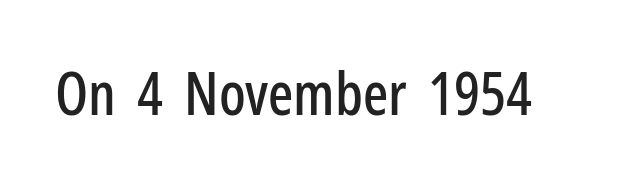
These lines were composed using upright roman letters. Grotesque or geometric, the face here clearly has no serifs. This rendering features lettering with no underline. This sample has the flowing, uneven cadence of proportional lettering. Letter spacing: default.
